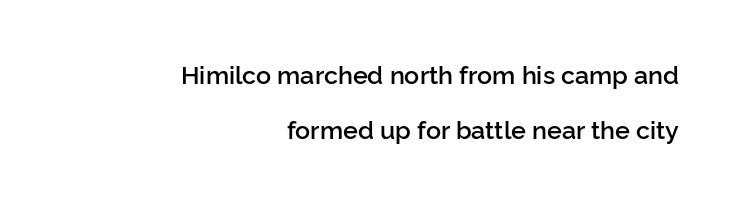
The image shows 25 px text type, upright; set right-aligned, loose line spacing (2.22x), normal letter spacing, not underlined.
